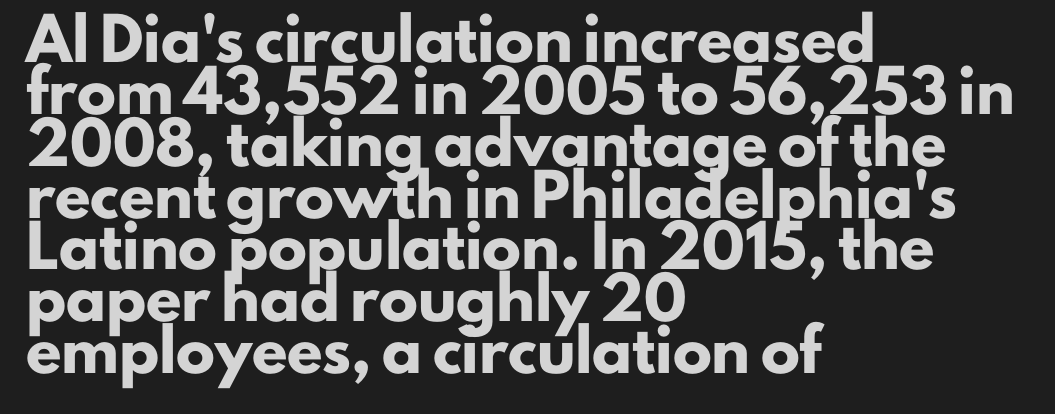
{"serif": "no", "italic": "no", "bold": "yes", "weight": "heavy", "width": "normal", "stroke_contrast": "low", "x_height": "small", "monospaced": "no", "underline": "no", "align": "left", "line_spacing": "normal", "line_spacing_ratio": 1.33, "letter_spacing": "normal", "letter_spacing_em": 0.0, "glyph_px": 39}
